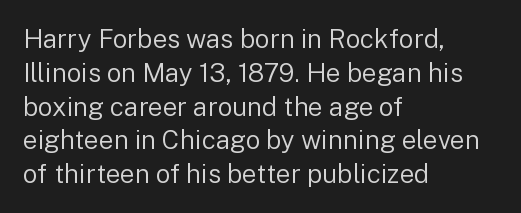
The image shows 26 px text type, upright; set left-aligned, normal line spacing (1.3x), normal letter spacing, not underlined.
